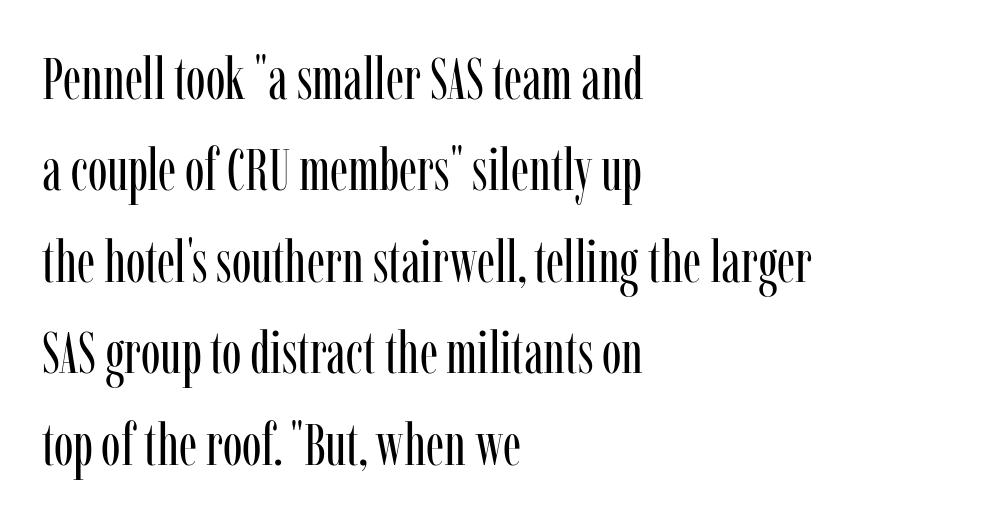
{"serif": "yes", "italic": "no", "bold": "no", "weight": "regular", "width": "condensed", "stroke_contrast": "low", "x_height": "medium", "monospaced": "no", "underline": "no", "align": "left", "line_spacing": "normal", "line_spacing_ratio": 1.55, "letter_spacing": "normal", "letter_spacing_em": 0.0, "glyph_px": 59}
